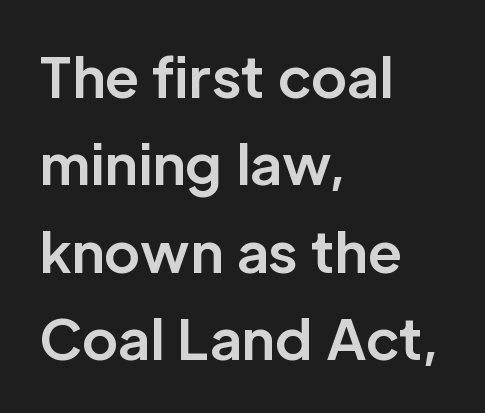
Quick note: not italic, upright. Classification — sans serif. Notice how thick the strokes are: this is what a full bold looks like. The paragraph shown leans on its left margin.
